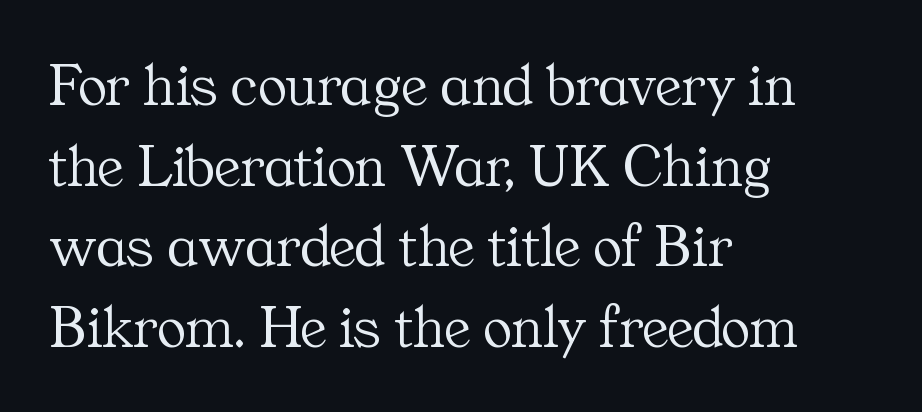
The image shows 61 px light serif type, upright; set left-aligned, normal line spacing (1.32x), normal letter spacing, not underlined; medium stroke contrast and a medium x-height.
